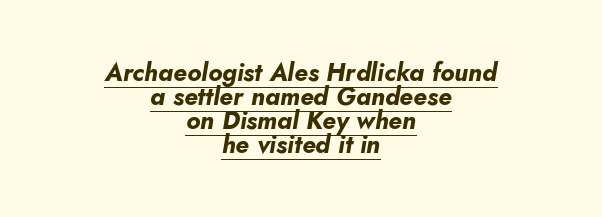
The image shows 25 px bold type, italic (leaning right); set centered, tight line spacing (0.96x), normal letter spacing, underlined.
